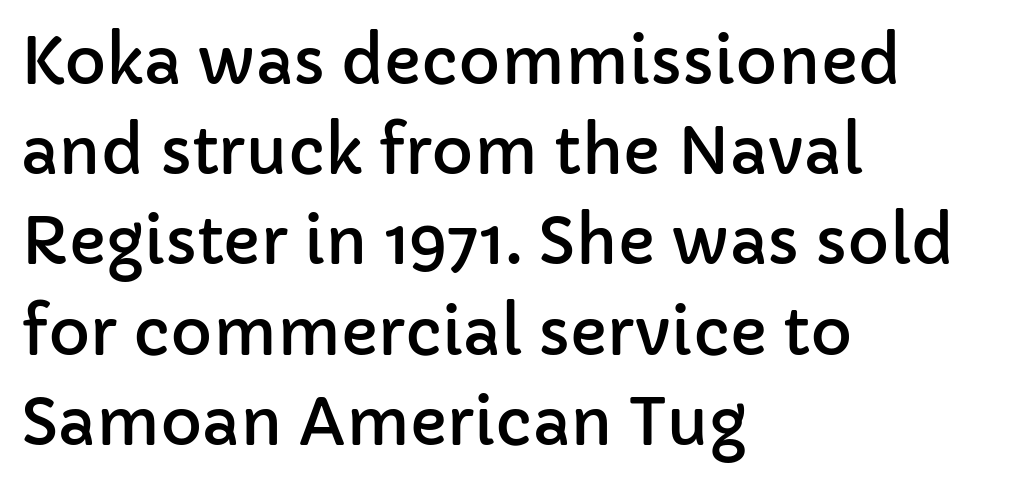
The image shows 64 px sans-serif type, upright; set left-aligned, normal line spacing (1.41x), normal letter spacing, not underlined; low stroke contrast and a medium x-height.
